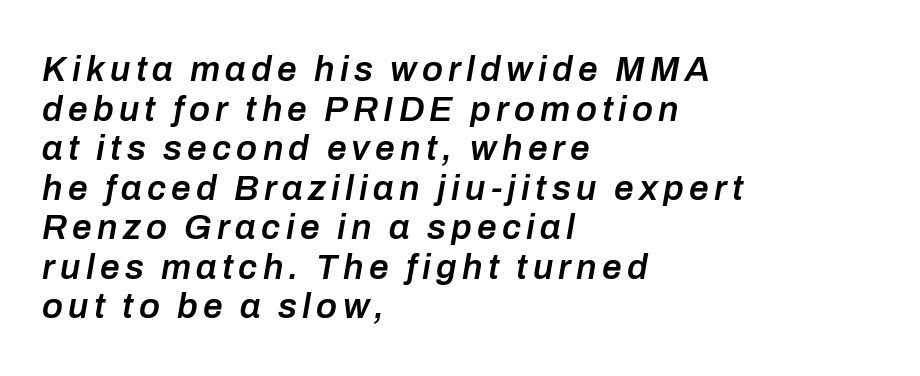
{"italic": "yes", "lean": "right", "slant_degrees": 10, "bold": "semi", "weight": "semibold", "width": "normal", "stroke_contrast": "low", "x_height": "medium", "monospaced": "no", "underline": "no", "align": "left", "line_spacing": "tight", "line_spacing_ratio": 1.13, "glyph_px": 35}
